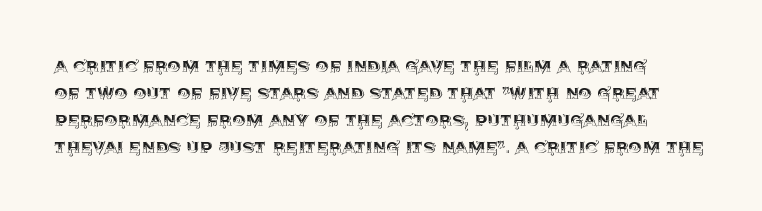
Q: Is the text italic (slanted)? A: No, it is upright.
Q: Is the text underlined? A: No.
Q: Is the spacing between letters normal or unusually wide? A: Normal.
Q: Is the spacing between lines tight, normal or loose? A: Normal.
